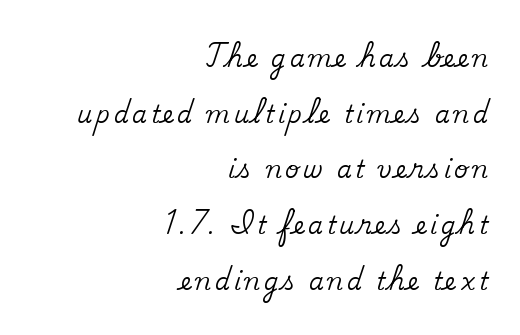
{"underline": "no", "align": "right", "line_spacing": "loose", "line_spacing_ratio": 2.32, "glyph_px": 24}
